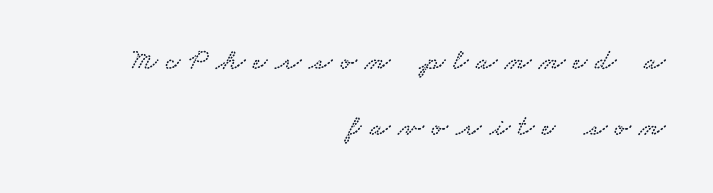
Lines of text with bare space underneath. What's the leading like? Stretched, with rows far apart. Letter spacing: wide. The lines in this sample share a right terminus and differ only in where they begin. Think of a printed novel: that variable character pitch is what you see here.
